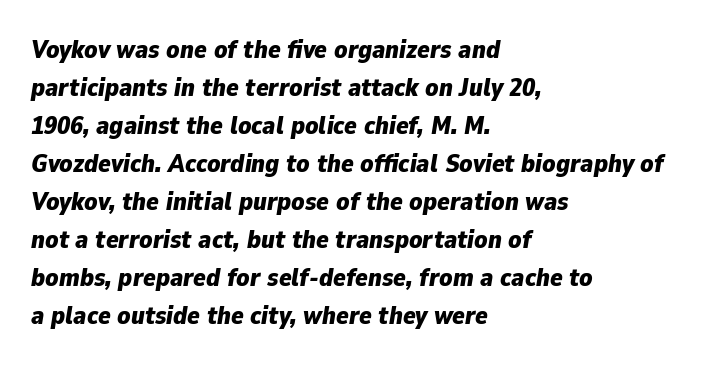
{"italic": "yes", "lean": "right", "slant_degrees": 9, "bold": "yes", "underline": "no", "align": "left", "line_spacing": "normal", "line_spacing_ratio": 1.46, "letter_spacing": "normal", "letter_spacing_em": 0.0, "glyph_px": 26}
